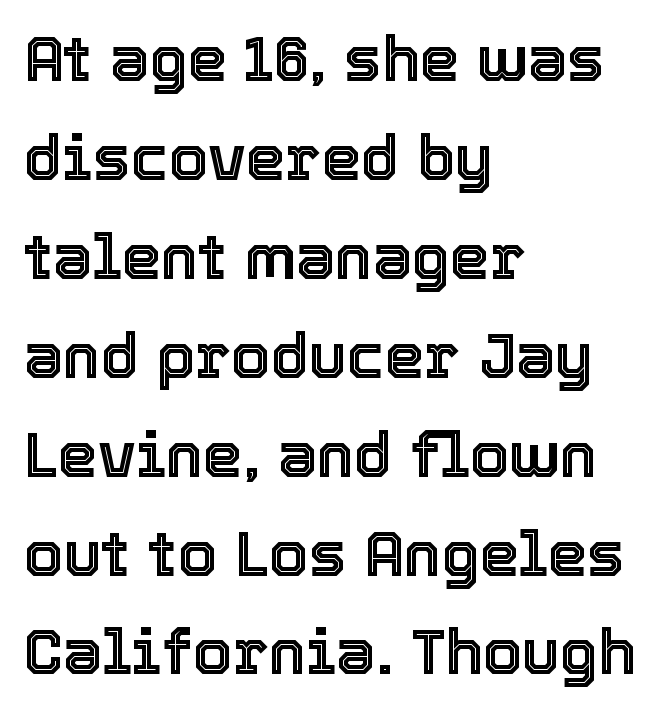
Q: Is the text italic (slanted)? A: No, it is upright.
Q: Is the text underlined? A: No.
Q: How is the paragraph aligned? A: Left-aligned.
Q: Is the spacing between letters normal or unusually wide? A: Normal.
Q: Is the spacing between lines tight, normal or loose? A: Normal.
Q: Width (condensed, normal, or wide)? A: Normal.
Q: x-height? A: Medium.
Q: Monospaced? A: No.
